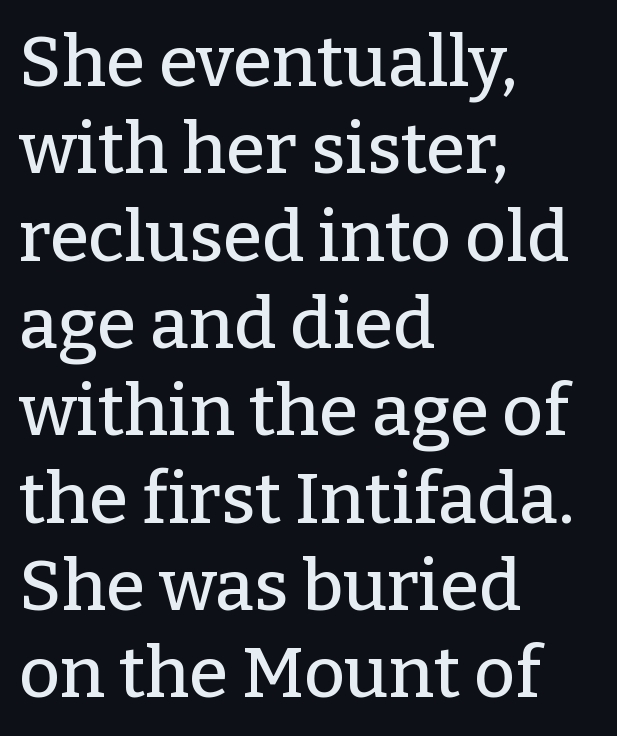
Q: Is the text italic (slanted)? A: No, it is upright.
Q: Is the typeface a serif or a sans-serif typeface? A: Serif.
Q: Is the text underlined? A: No.
Q: How is the paragraph aligned? A: Left-aligned.
Q: Is the spacing between letters normal or unusually wide? A: Normal.
Q: Width (condensed, normal, or wide)? A: Normal.
Q: Stroke contrast? A: Low.
Q: x-height? A: Medium.
Q: Monospaced? A: No.
